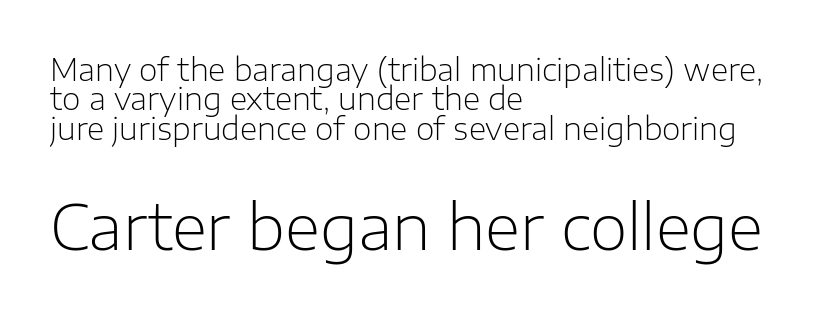
{"serif": "no", "italic": "no", "bold": "no", "weight": "light", "width": "normal", "stroke_contrast": "low", "x_height": "medium", "monospaced": "no", "underline": "no", "align": "left", "line_spacing": "tight", "line_spacing_ratio": 0.98, "letter_spacing": "normal", "letter_spacing_em": 0.0, "larger_block": "second", "size_ratio": 2.03, "glyph_px": 61}
